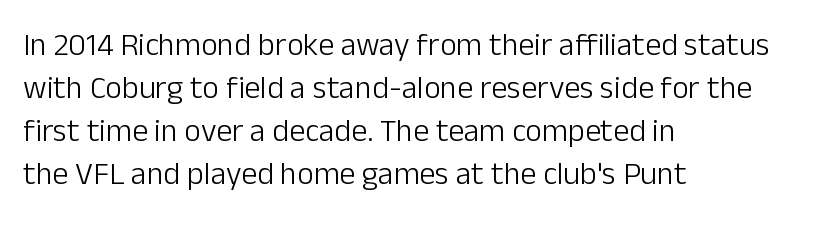
Q: Is the text bold? A: No.
Q: Is the text italic (slanted)? A: No, it is upright.
Q: Is the typeface a serif or a sans-serif typeface? A: Sans-serif.
Q: Is the text underlined? A: No.
Q: How is the paragraph aligned? A: Left-aligned.
Q: Is the spacing between letters normal or unusually wide? A: Normal.
Q: Is the spacing between lines tight, normal or loose? A: Normal.
Q: Width (condensed, normal, or wide)? A: Normal.
Q: Stroke contrast? A: Low.
Q: x-height? A: Medium.
Q: Monospaced? A: No.
